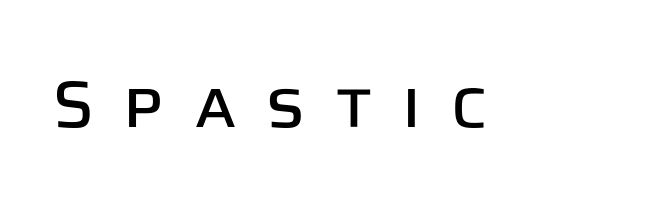
The image shows 65 px sans-serif type, upright; set unusually wide letter spacing (+0.44 em), not underlined; low stroke contrast and a large x-height.
